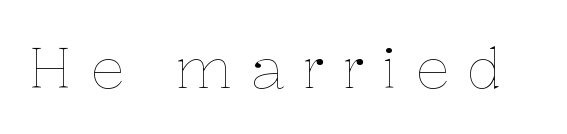
This rendering features lettering with no underline. Every character sits straight up, as roman type does. Varying glyph widths throughout — classic text-font behaviour. Counters stay open thanks to moderate or lighter strokes. Tracking here is generous; glyphs stand well apart from one another.
